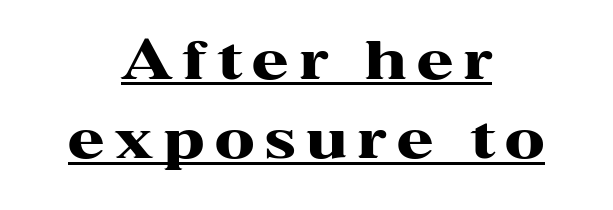
Q: Is the text bold? A: Yes.
Q: Is the text italic (slanted)? A: No, it is upright.
Q: Is the typeface a serif or a sans-serif typeface? A: Serif.
Q: Is the text underlined? A: Yes.
Q: How is the paragraph aligned? A: Centered.
Q: Is the spacing between letters normal or unusually wide? A: Unusually wide.
Q: Is the spacing between lines tight, normal or loose? A: Normal.
Q: Width (condensed, normal, or wide)? A: Wide.
Q: Stroke contrast? A: High.
Q: x-height? A: Medium.
Q: Monospaced? A: No.
